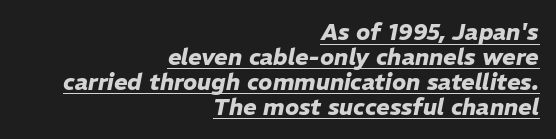
Q: Is the text bold? A: Yes.
Q: Is the text italic (slanted)? A: Yes, it leans right by about 11 degrees.
Q: Is the text underlined? A: Yes.
Q: How is the paragraph aligned? A: Right-aligned.
Q: Is the spacing between letters normal or unusually wide? A: Normal.
Q: Is the spacing between lines tight, normal or loose? A: Tight.
